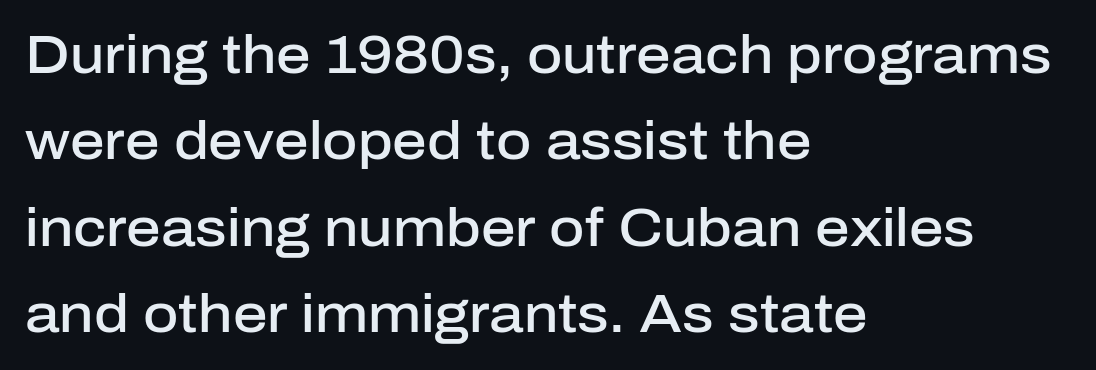
The image shows 54 px semibold sans-serif type, upright; set left-aligned, normal line spacing (1.6x), normal letter spacing, not underlined; low stroke contrast and a medium x-height.
